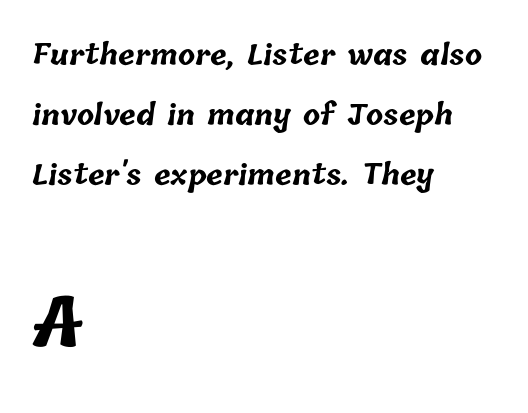
Regarding leading, the lines here are spaced well apart. The letterforms sit shoulder to shoulder at normal distance. This rendering uses left alignment, leaving the right contour irregular. This layout puts the modest block above and the oversized block below. A clean baseline with only descenders dipping below it.
